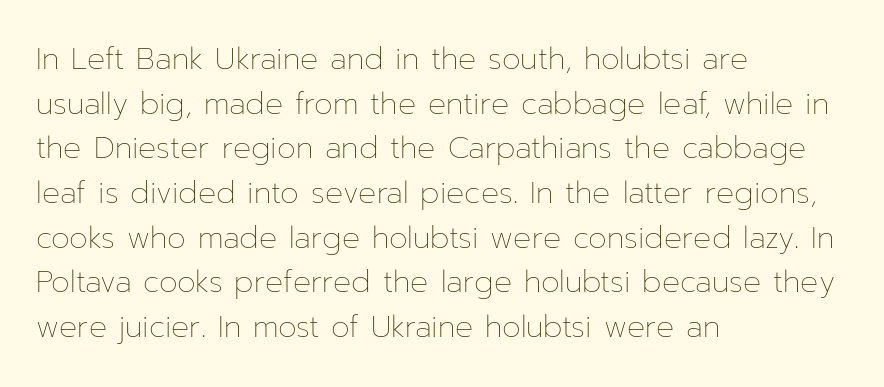
These lines sit exactly where default settings would place them. Glyph-to-glyph distance matches everyday printed text. The rendering uses natural spacing where letterforms have individual widths. Left-aligned paragraph, ragged on the right. Glance below the letters and you will spot only blank space.
